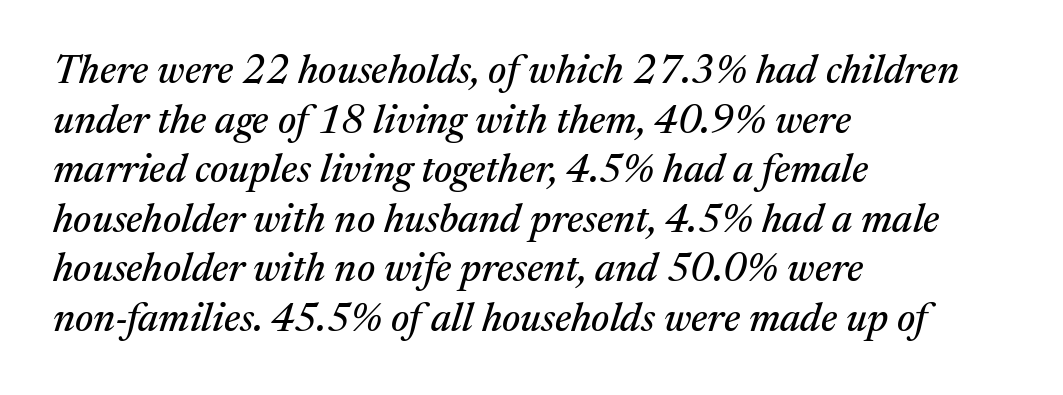
Q: Is the text italic (slanted)? A: Yes, it leans right by about 17 degrees.
Q: Is the typeface a serif or a sans-serif typeface? A: Serif.
Q: Is the text underlined? A: No.
Q: How is the paragraph aligned? A: Left-aligned.
Q: Is the spacing between letters normal or unusually wide? A: Normal.
Q: Width (condensed, normal, or wide)? A: Normal.
Q: Stroke contrast? A: Medium.
Q: x-height? A: Medium.
Q: Monospaced? A: No.
